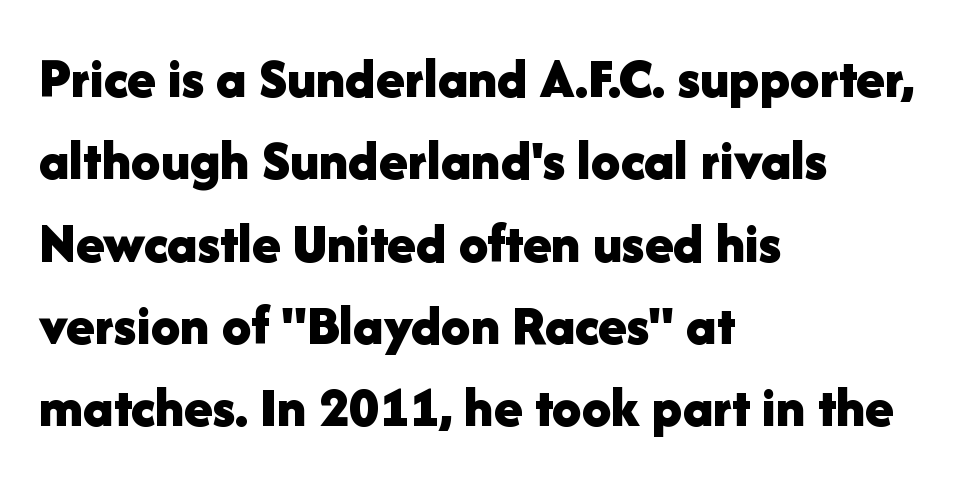
I'd call this a sans setting — the letters go barefoot. Characters follow at the spacing the type designer built in. I'd describe the lettering as bold — thick and assertive. Every row of glyphs begins at an identical x-position on the left.
